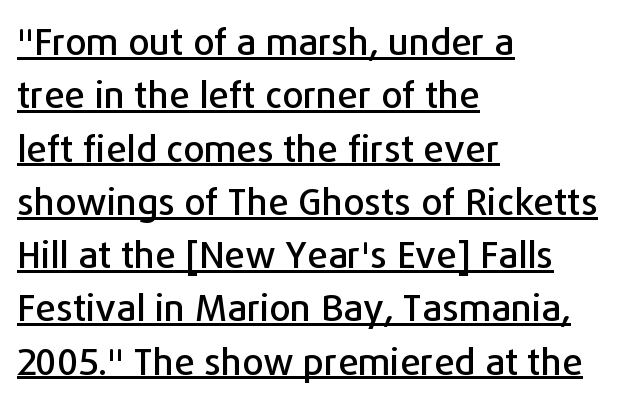
Q: Is the text italic (slanted)? A: No, it is upright.
Q: Is the typeface a serif or a sans-serif typeface? A: Sans-serif.
Q: Is the text underlined? A: Yes.
Q: How is the paragraph aligned? A: Left-aligned.
Q: Is the spacing between letters normal or unusually wide? A: Normal.
Q: Is the spacing between lines tight, normal or loose? A: Normal.
Q: Width (condensed, normal, or wide)? A: Normal.
Q: Stroke contrast? A: Low.
Q: x-height? A: Medium.
Q: Monospaced? A: No.
